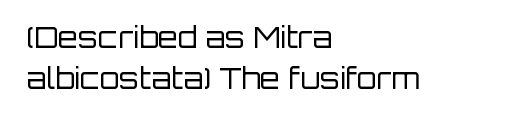
{"serif": "no", "italic": "no", "bold": "no", "weight": "regular", "width": "normal", "stroke_contrast": "low", "x_height": "large", "monospaced": "no", "underline": "no", "align": "left", "line_spacing": "normal", "line_spacing_ratio": 1.4, "letter_spacing": "normal", "letter_spacing_em": 0.0, "glyph_px": 29}
